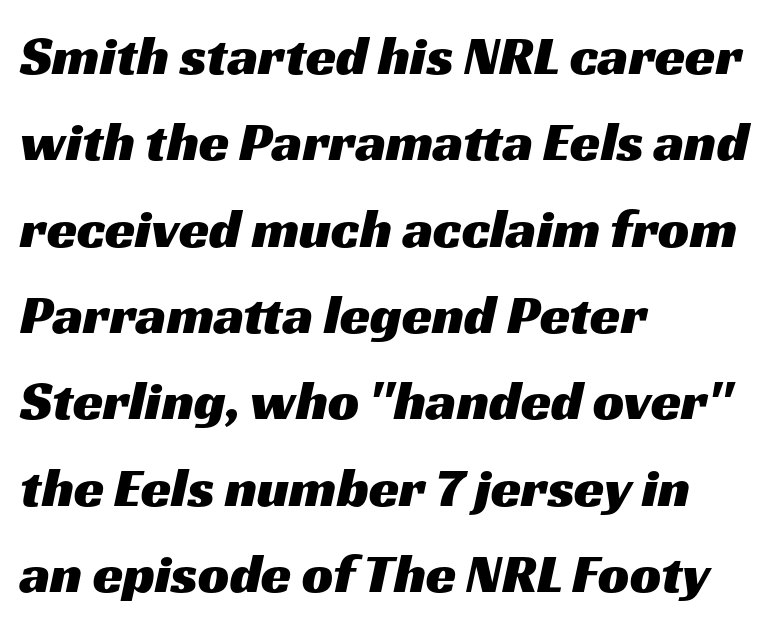
Q: Is the typeface a serif or a sans-serif typeface? A: Sans-serif.
Q: Is the text underlined? A: No.
Q: How is the paragraph aligned? A: Left-aligned.
Q: Is the spacing between letters normal or unusually wide? A: Normal.
Q: Is the spacing between lines tight, normal or loose? A: Normal.
Q: Width (condensed, normal, or wide)? A: Wide.
Q: Stroke contrast? A: Medium.
Q: x-height? A: Medium.
Q: Monospaced? A: No.
